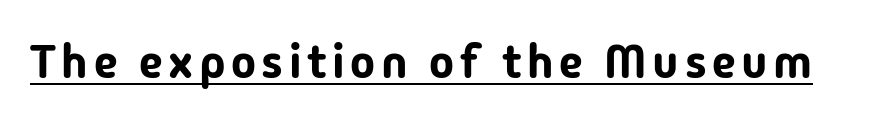
The image shows 47 px sans-serif type, upright; set underlined; low stroke contrast and a medium x-height.
